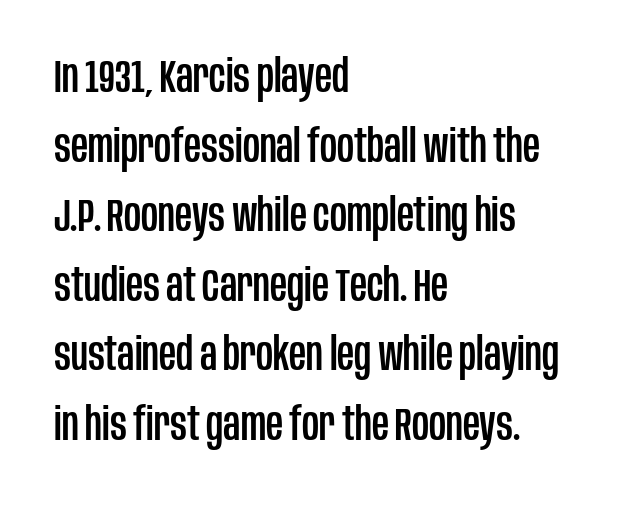
The image shows 47 px condensed sans-serif type, upright; set left-aligned, normal line spacing (1.48x), normal letter spacing, not underlined; low stroke contrast and a large x-height.
